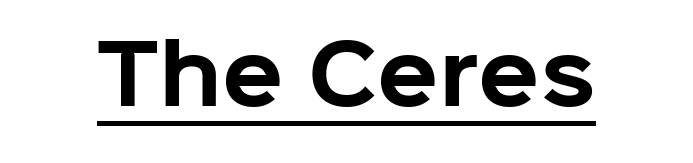
{"serif": "no", "italic": "no", "bold": "yes", "weight": "bold", "width": "normal", "stroke_contrast": "low", "x_height": "medium", "monospaced": "no", "underline": "yes", "letter_spacing": "normal", "letter_spacing_em": 0.0, "glyph_px": 80}
